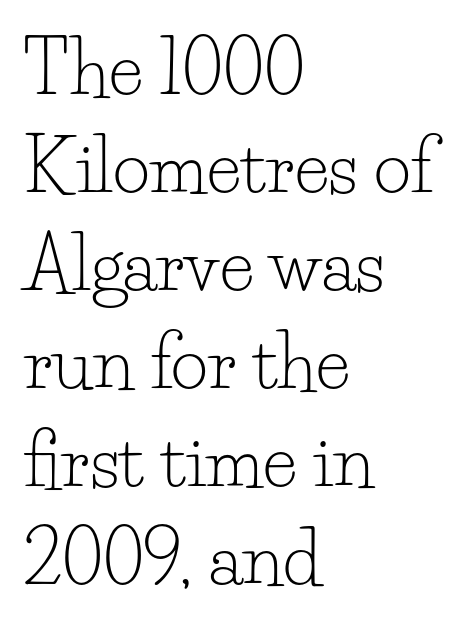
The passage is arranged the way most books set body copy — flush left. I'd call this a serif setting — the letters wear small feet. The letters stand straight up with perfectly vertical stems. Regarding leading, the lines here are spaced in the standard way.
